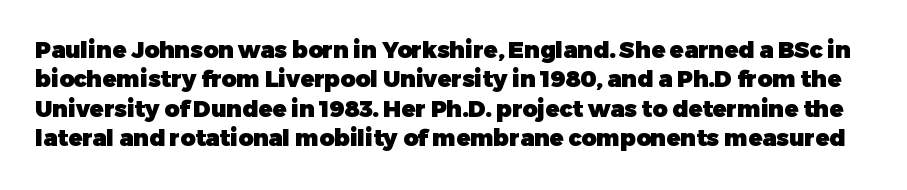
Regarding leading, the lines here are spaced in the standard way. Set as a true bold cut, around the 700 mark. Quick note: underline off. This sample uses an upright cut, with every glyph sitting square on the baseline.
